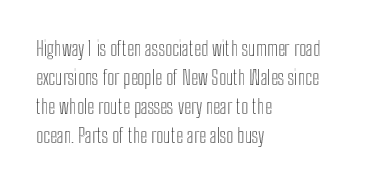
Rows of type keep a routine distance in the vertical direction. Is the block centered? No — it sits flush against the left margin. No italicization has been applied; the sample stays upright. Letters rest on an invisible, unmarked baseline.
